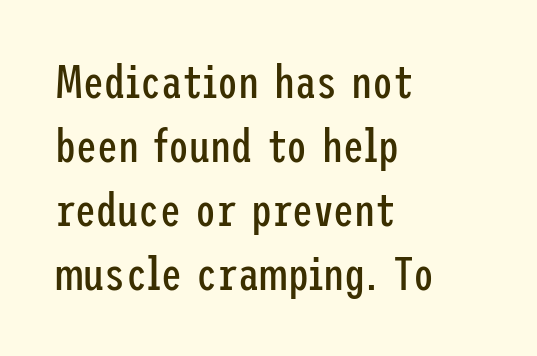
The image shows 47 px regular-weight, condensed sans-serif type, upright; set left-aligned, normal line spacing (1.36x), normal letter spacing, not underlined; low stroke contrast and a medium x-height.
